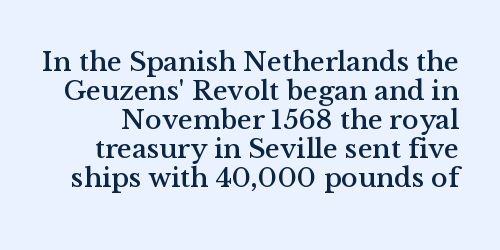
There is no visible air inserted between adjacent glyphs. Varying glyph widths throughout — classic text-font behaviour. Has an underline been added? It has not. Horizontal bands of white between lines are thin slivers. In terms of posture, this sample is upright. Type style note: has serifs.
